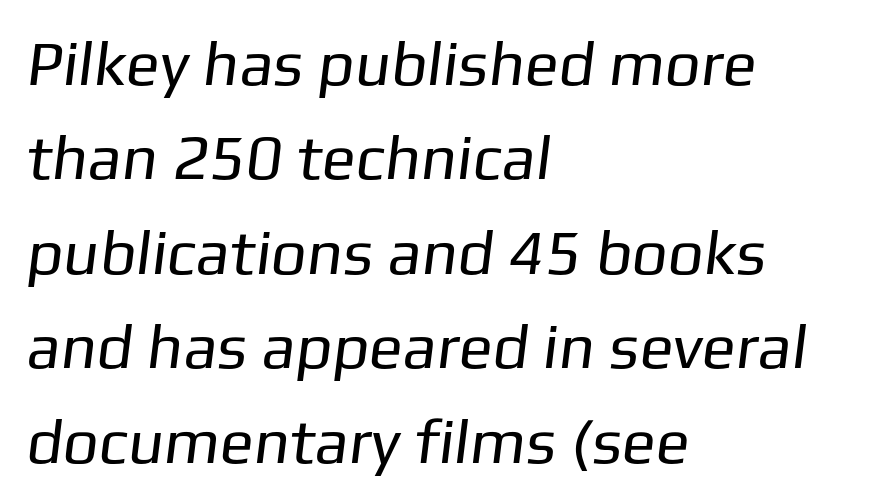
Q: Is the text bold? A: No.
Q: Is the typeface a serif or a sans-serif typeface? A: Sans-serif.
Q: Is the text underlined? A: No.
Q: How is the paragraph aligned? A: Left-aligned.
Q: Is the spacing between letters normal or unusually wide? A: Normal.
Q: Is the spacing between lines tight, normal or loose? A: Normal.
Q: Width (condensed, normal, or wide)? A: Normal.
Q: Stroke contrast? A: Low.
Q: x-height? A: Medium.
Q: Monospaced? A: No.
